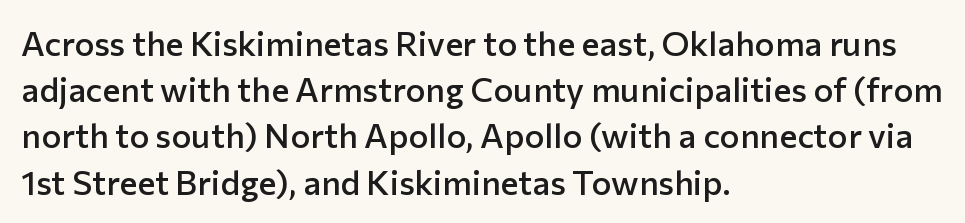
Q: Is the text bold? A: Semi-bold.
Q: Is the text italic (slanted)? A: No, it is upright.
Q: Is the typeface a serif or a sans-serif typeface? A: Sans-serif.
Q: Is the text underlined? A: No.
Q: How is the paragraph aligned? A: Left-aligned.
Q: Is the spacing between letters normal or unusually wide? A: Normal.
Q: Is the spacing between lines tight, normal or loose? A: Normal.
Q: Width (condensed, normal, or wide)? A: Normal.
Q: Stroke contrast? A: Low.
Q: x-height? A: Medium.
Q: Monospaced? A: No.
